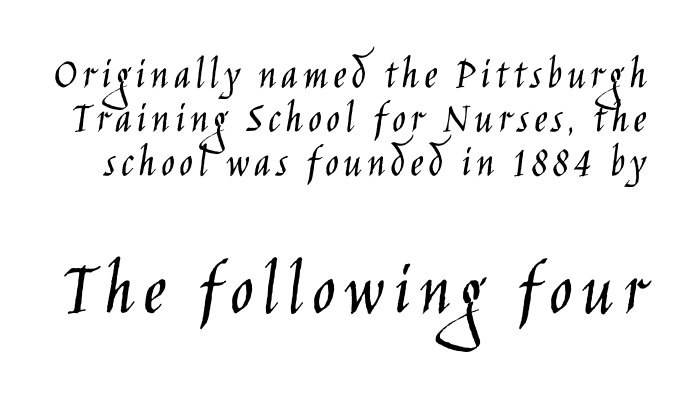
In this sample the second text group is rendered at the bigger scale. How would I describe the line gaps? Narrow and economical. Note: no serifs on the glyphs.
